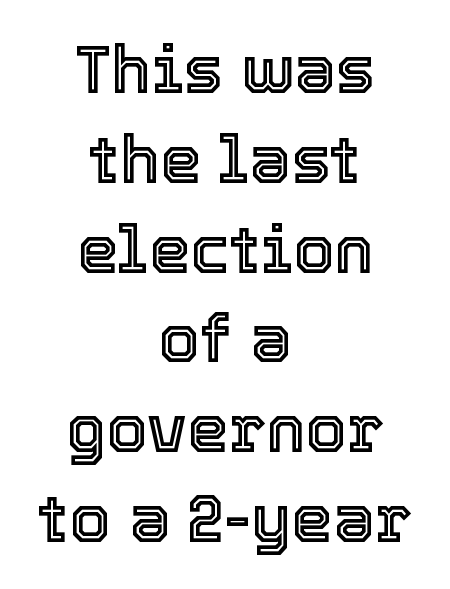
The image shows 66 px text type, upright; set centered, normal line spacing (1.36x), normal letter spacing, not underlined; a medium x-height.
